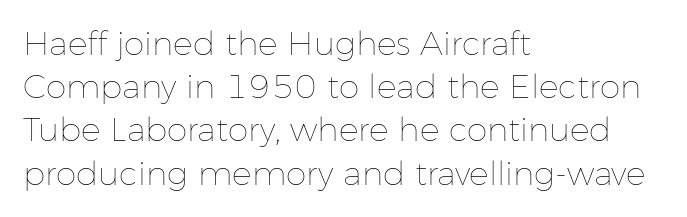
Q: Is the text bold? A: No.
Q: Is the text italic (slanted)? A: No, it is upright.
Q: Is the text underlined? A: No.
Q: How is the paragraph aligned? A: Left-aligned.
Q: Is the spacing between letters normal or unusually wide? A: Normal.
Q: Is the spacing between lines tight, normal or loose? A: Normal.
Q: Width (condensed, normal, or wide)? A: Normal.
Q: Stroke contrast? A: Low.
Q: x-height? A: Medium.
Q: Monospaced? A: No.
